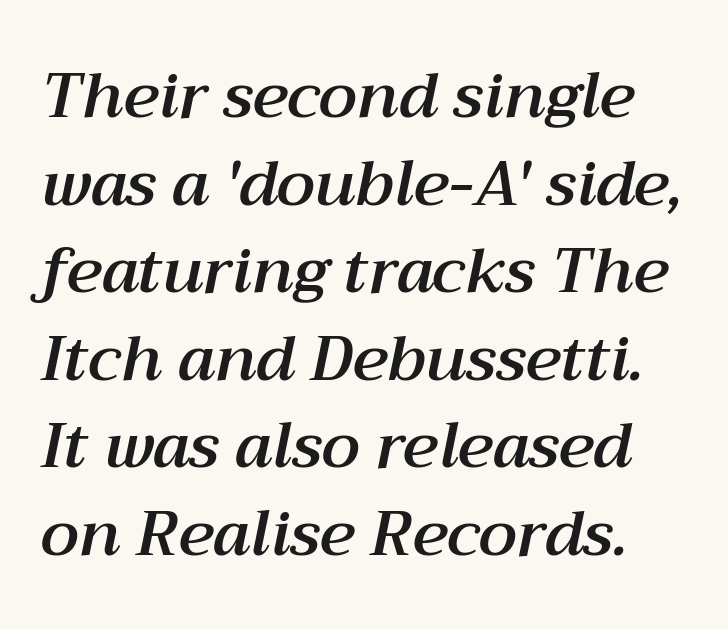
Only glyphs here, with clear space below each row. In terms of leading, this rendering sits right in the middle. The face used here is proportionally spaced, like ordinary book or web type. The type is set solid horizontally, with unmodified tracking. You can tell it's italic because the verticals aren't actually vertical.
